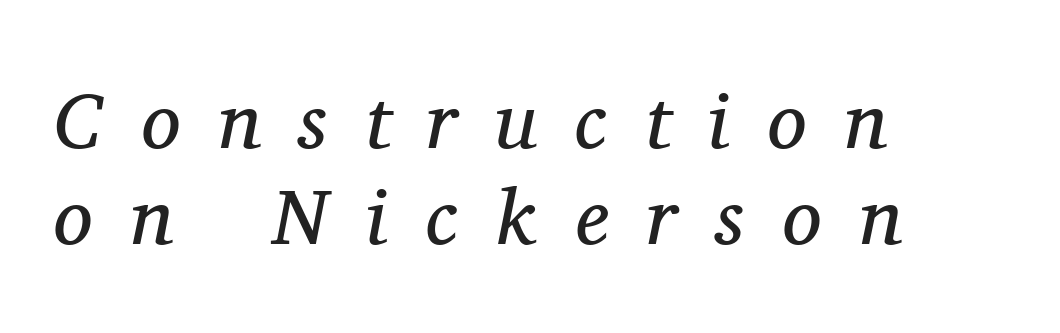
The image shows 79 px regular-weight serif type, italic (leaning right); set left-aligned, line spacing 1.22x, unusually wide letter spacing (+0.48 em), not underlined; medium stroke contrast and a medium x-height.
